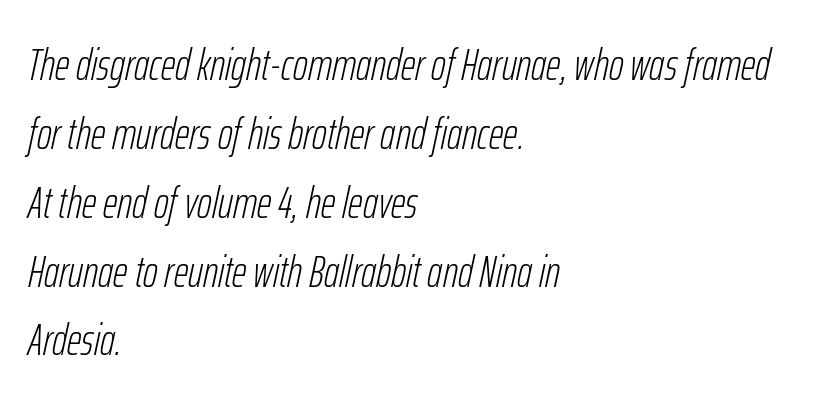
{"italic": "yes", "lean": "right", "slant_degrees": 12, "bold": "no", "weight": "light", "width": "condensed", "stroke_contrast": "low", "x_height": "medium", "monospaced": "no", "underline": "no", "align": "left", "line_spacing": "normal", "line_spacing_ratio": 1.53, "letter_spacing": "normal", "letter_spacing_em": 0.0, "glyph_px": 45}
